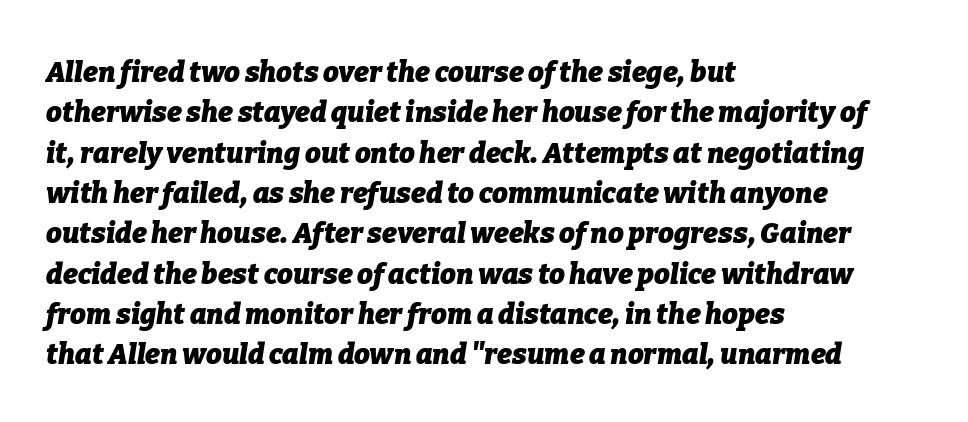
Q: Is the text bold? A: Yes.
Q: Is the text italic (slanted)? A: Yes, it leans right by about 9 degrees.
Q: Is the text underlined? A: No.
Q: How is the paragraph aligned? A: Left-aligned.
Q: Is the spacing between letters normal or unusually wide? A: Normal.
Q: Is the spacing between lines tight, normal or loose? A: Normal.
Q: Width (condensed, normal, or wide)? A: Normal.
Q: Stroke contrast? A: Low.
Q: x-height? A: Medium.
Q: Monospaced? A: No.
